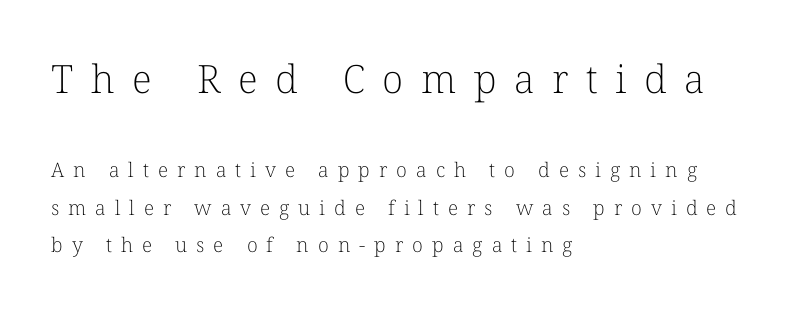
The image shows 39 px light serif type, upright; set left-aligned, line spacing 1.87x, unusually wide letter spacing (+0.45 em), not underlined; the first (top) block is 1.95x larger; low stroke contrast and a medium x-height.
